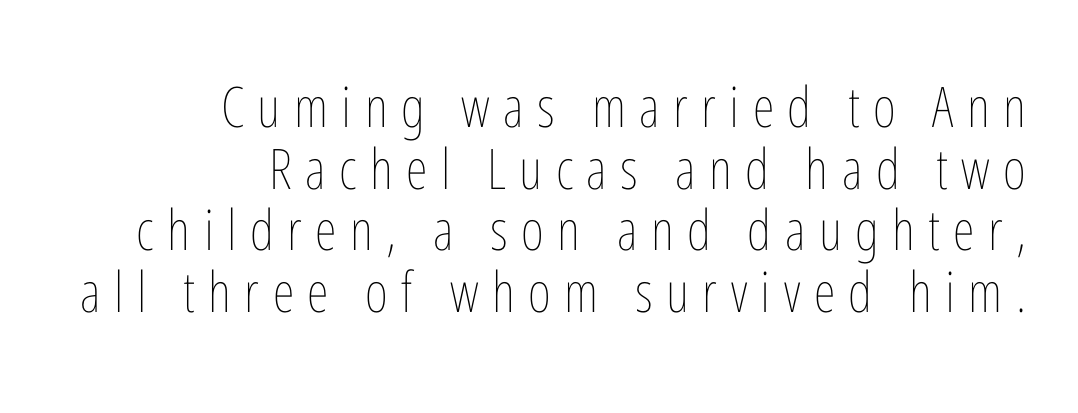
The image shows 56 px thin, condensed type, upright; set right-aligned, tight line spacing (1.1x), unusually wide letter spacing (+0.24 em), not underlined; low stroke contrast and a medium x-height.
